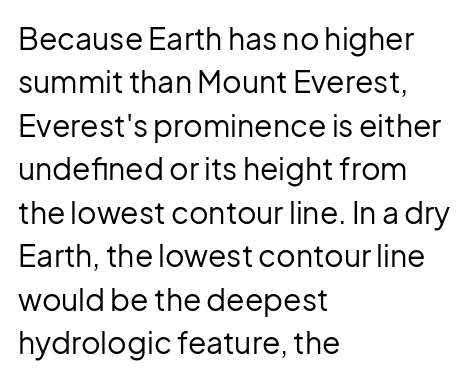
Q: Is the text bold? A: No.
Q: Is the text italic (slanted)? A: No, it is upright.
Q: Is the typeface a serif or a sans-serif typeface? A: Sans-serif.
Q: Is the text underlined? A: No.
Q: How is the paragraph aligned? A: Left-aligned.
Q: Is the spacing between letters normal or unusually wide? A: Normal.
Q: Is the spacing between lines tight, normal or loose? A: Normal.
Q: Width (condensed, normal, or wide)? A: Normal.
Q: Stroke contrast? A: Low.
Q: x-height? A: Medium.
Q: Monospaced? A: No.
